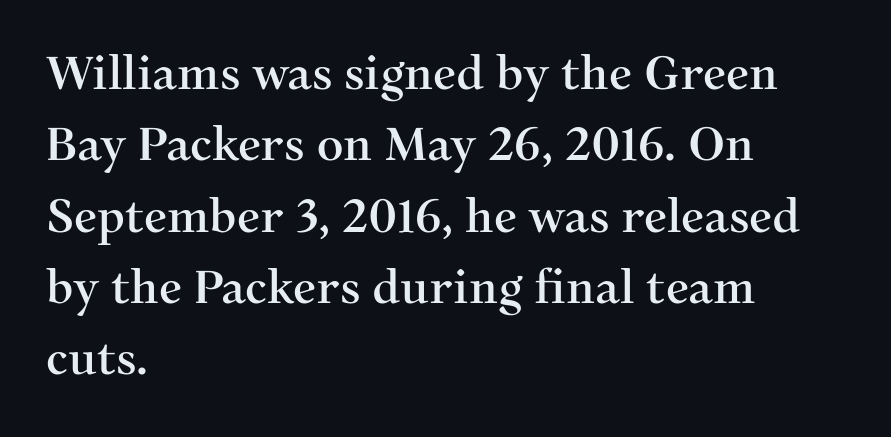
The image shows 46 px serif type, upright; set left-aligned, normal line spacing (1.55x), normal letter spacing, not underlined; medium stroke contrast and a medium x-height.
